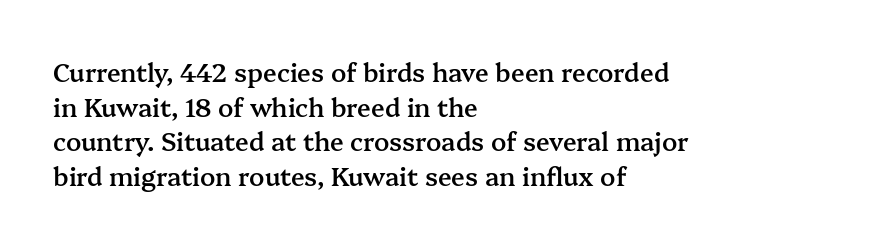
{"italic": "no", "bold": "semi", "underline": "no", "align": "left", "line_spacing": "normal", "line_spacing_ratio": 1.39, "letter_spacing": "normal", "letter_spacing_em": 0.0, "glyph_px": 25}
